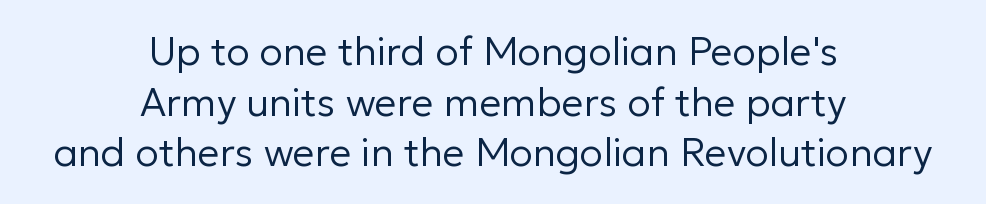
Compared with a typical body face, this is equally light or lighter still. The passage shown is typeset with a sans-serif family. The words here are not underlined. Notice how the stems are strictly vertical — no italics here. Every row of glyphs is offset so its center matches the block's center. A normal amount of white space separates one row of letters from the next.
